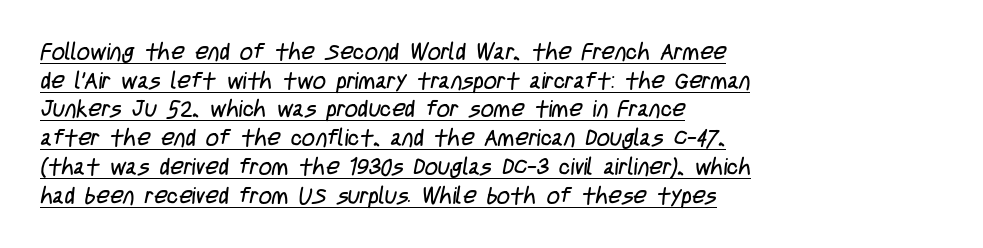
The image shows 23 px text type; set left-aligned, normal line spacing (1.25x), normal letter spacing, underlined.
